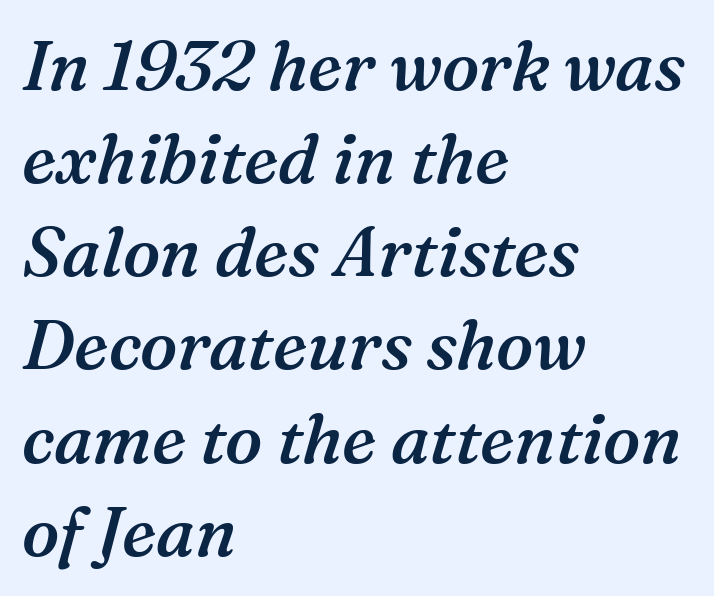
The image shows 69 px semibold serif type, italic (leaning right); set left-aligned, normal line spacing (1.35x), normal letter spacing, not underlined; medium stroke contrast and a medium x-height.
